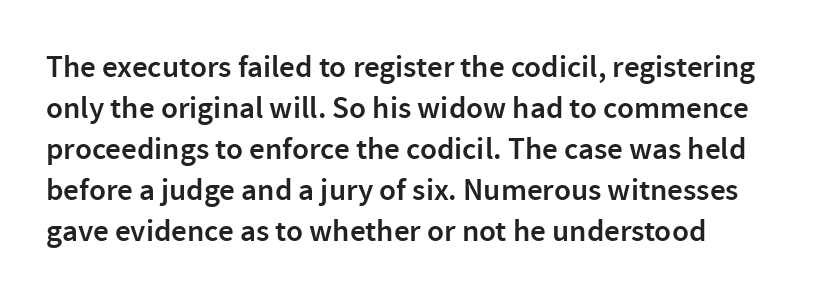
A typesetter would label this face a sans. The sample has been set in demibold, a notch under bold. This sample keeps an unexceptional amount of space between lines. Anything drawn beneath the words? Only blank space. Each letter keeps its own natural width here, so spacing adapts to shape.
